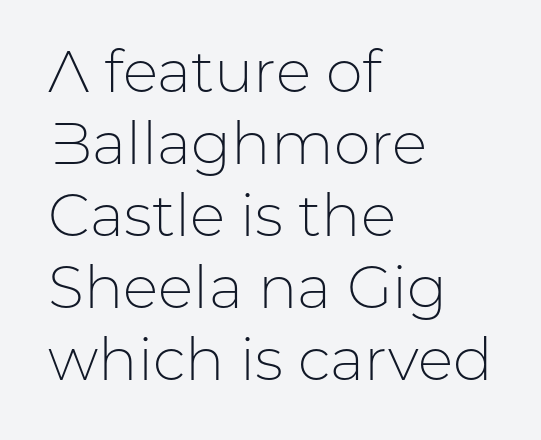
The image shows 59 px light sans-serif type, upright; set left-aligned, line spacing 1.22x, normal letter spacing, not underlined; low stroke contrast and a medium x-height.
